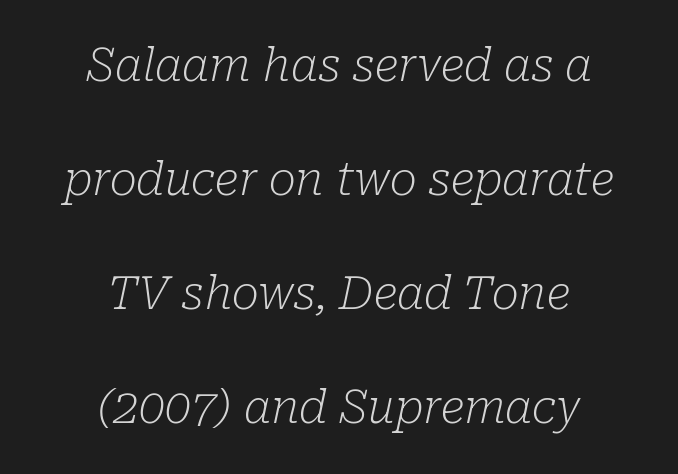
The image shows 46 px light serif type, italic (leaning right); set centered, loose line spacing (2.48x), normal letter spacing, not underlined; low stroke contrast and a medium x-height.
